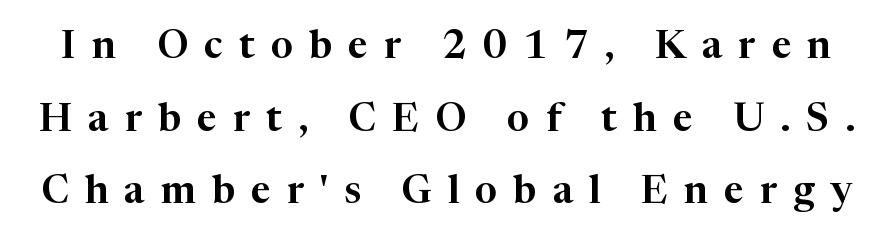
Q: Is the text italic (slanted)? A: No, it is upright.
Q: Is the typeface a serif or a sans-serif typeface? A: Serif.
Q: Is the text underlined? A: No.
Q: Is the spacing between letters normal or unusually wide? A: Unusually wide.
Q: Width (condensed, normal, or wide)? A: Normal.
Q: Stroke contrast? A: High.
Q: x-height? A: Medium.
Q: Monospaced? A: No.
